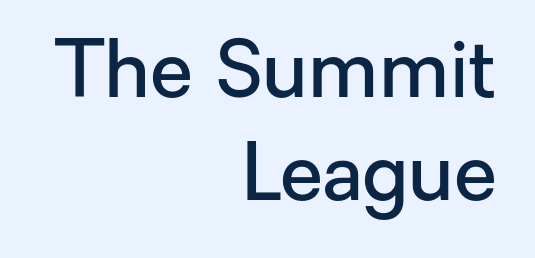
The passage shown is not underscored anywhere. The glyphs in this specimen are sans serif. Vertically, the passage feels balanced, rows spaced as you'd expect. You could call the tracking neutral — neither tight nor loose. This sample has the flowing, uneven cadence of proportional lettering. The ragged edge is on the left, which tells us the setting is flush right.
